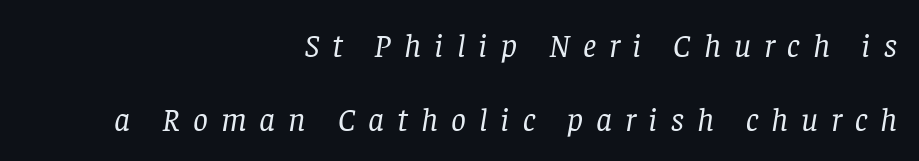
The image shows 33 px regular-weight serif type, italic (leaning right); set right-aligned, loose line spacing (2.24x), unusually wide letter spacing (+0.39 em), not underlined; low stroke contrast and a large x-height.
